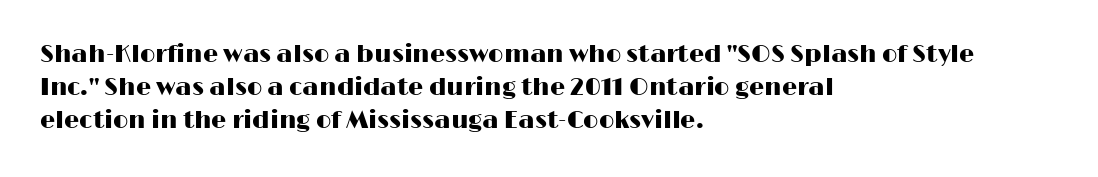
The image shows 24 px text type, upright; set left-aligned, normal line spacing (1.38x), normal letter spacing, not underlined.
